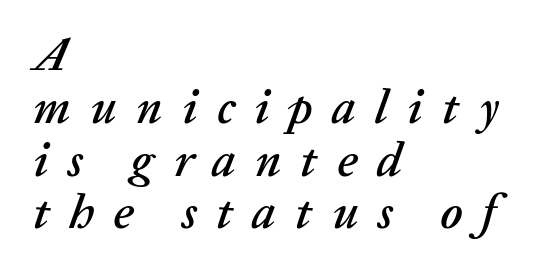
The image shows 48 px text type, italic (leaning right); set left-aligned, tight line spacing (1.1x), unusually wide letter spacing (+0.4 em), not underlined; low stroke contrast and a medium x-height.
